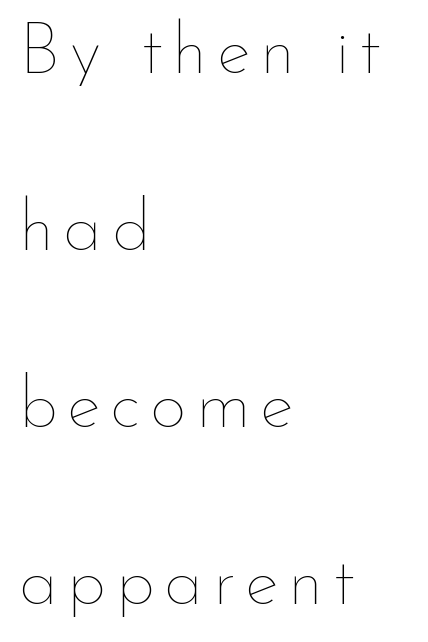
The image shows 72 px thin type, upright; set left-aligned, loose line spacing (2.46x), not underlined; low stroke contrast and a small x-height.
